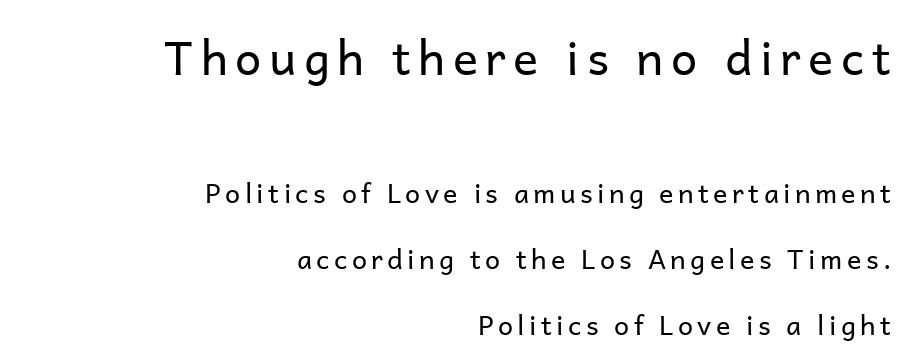
{"serif": "no", "italic": "no", "bold": "no", "weight": "regular", "width": "normal", "stroke_contrast": "low", "x_height": "medium", "monospaced": "no", "underline": "no", "align": "right", "line_spacing": "loose", "line_spacing_ratio": 2.45, "larger_block": "first", "size_ratio": 1.74, "glyph_px": 47}
